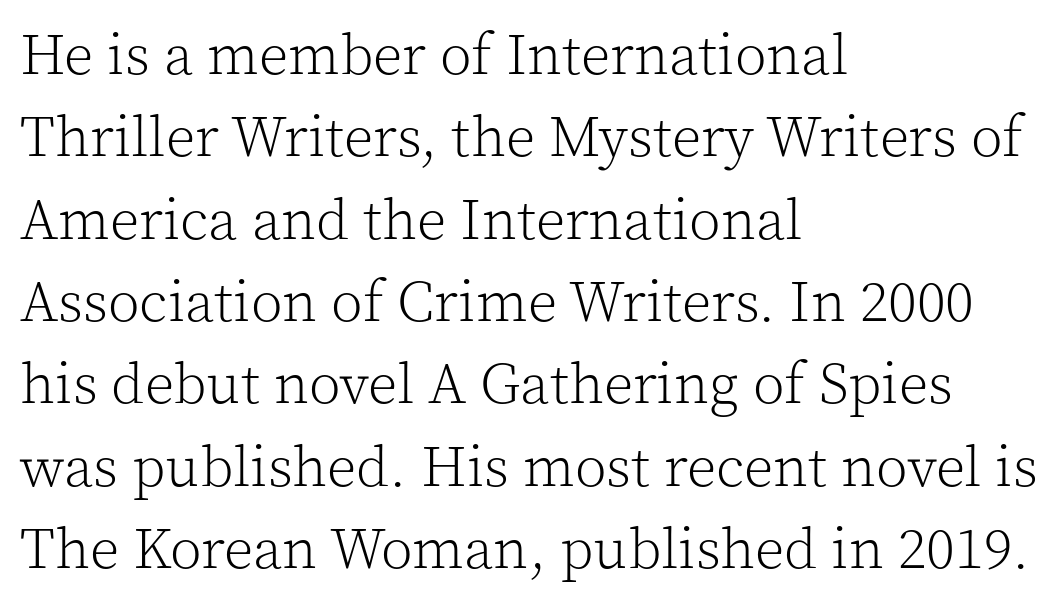
{"serif": "yes", "italic": "no", "bold": "no", "weight": "light", "width": "normal", "x_height": "medium", "monospaced": "no", "underline": "no", "align": "left", "line_spacing": "normal", "line_spacing_ratio": 1.42, "letter_spacing": "normal", "letter_spacing_em": 0.0, "glyph_px": 58}
